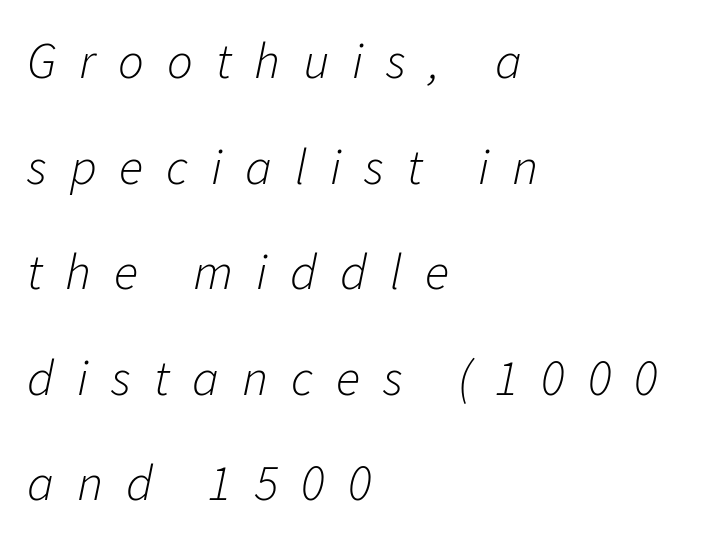
The image shows 51 px light type, italic (leaning right); set left-aligned, loose line spacing (2.07x), unusually wide letter spacing (+0.45 em), not underlined; low stroke contrast and a medium x-height.
